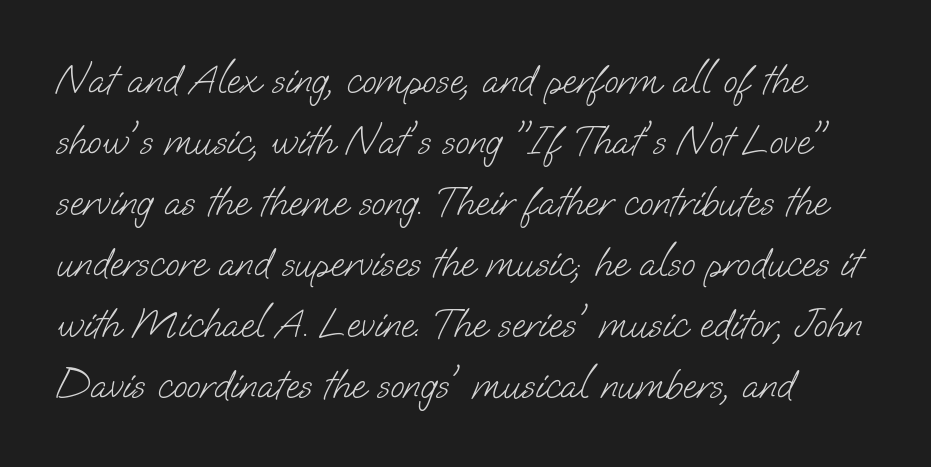
Q: Is the text bold? A: No.
Q: Is the typeface a serif or a sans-serif typeface? A: Sans-serif.
Q: Is the text underlined? A: No.
Q: How is the paragraph aligned? A: Left-aligned.
Q: Is the spacing between letters normal or unusually wide? A: Normal.
Q: Is the spacing between lines tight, normal or loose? A: Normal.
Q: Width (condensed, normal, or wide)? A: Normal.
Q: Stroke contrast? A: Low.
Q: x-height? A: Small.
Q: Monospaced? A: No.
